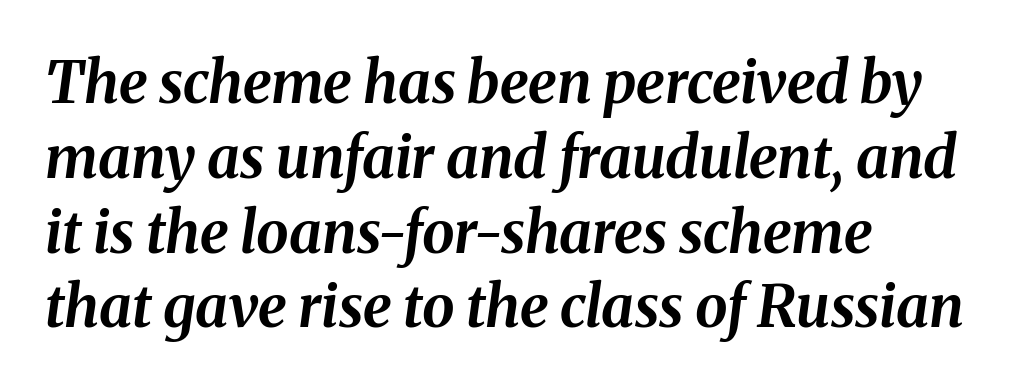
Summary of vertical rhythm: regular, with standard interline spacing. The text block is weighted toward the left margin, trailing off unevenly rightward. Caption: standard tracking, unaltered. Here the designer chose a conventional face with non-uniform glyph widths. Plenty of ink on the page — the face is bold.
